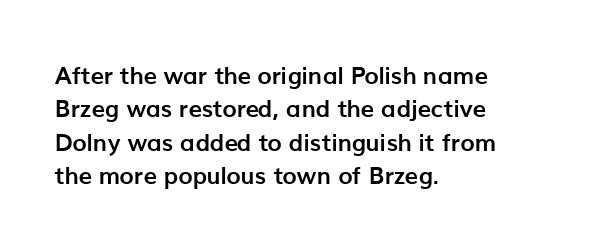
Q: Is the text bold? A: Yes.
Q: Is the text italic (slanted)? A: No, it is upright.
Q: Is the text underlined? A: No.
Q: How is the paragraph aligned? A: Left-aligned.
Q: Is the spacing between letters normal or unusually wide? A: Normal.
Q: Is the spacing between lines tight, normal or loose? A: Normal.
